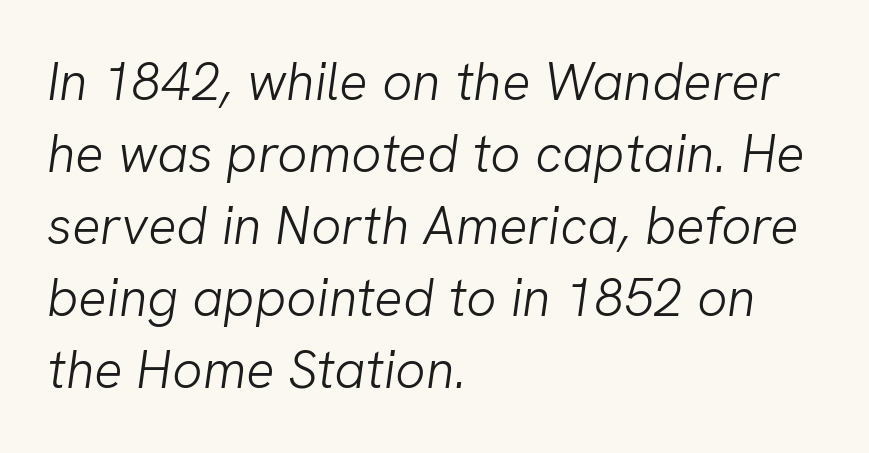
Q: Is the text bold? A: No.
Q: Is the typeface a serif or a sans-serif typeface? A: Sans-serif.
Q: Is the text underlined? A: No.
Q: How is the paragraph aligned? A: Left-aligned.
Q: Is the spacing between letters normal or unusually wide? A: Normal.
Q: Is the spacing between lines tight, normal or loose? A: Normal.
Q: Width (condensed, normal, or wide)? A: Normal.
Q: Stroke contrast? A: Low.
Q: x-height? A: Medium.
Q: Monospaced? A: No.
